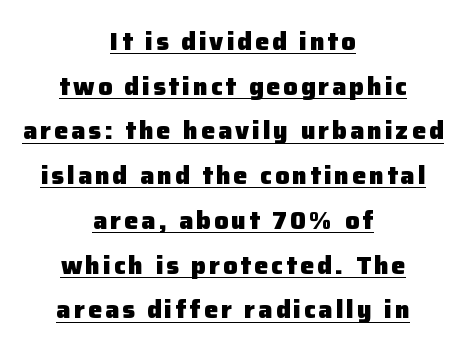
The image shows 25 px bold type, upright; set centered, line spacing 1.79x, underlined.
